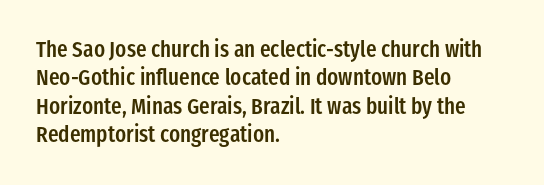
The image shows 22 px text type, upright; set left-aligned, normal line spacing (1.29x), normal letter spacing, not underlined.
